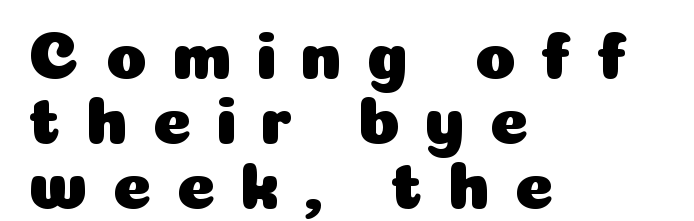
{"serif": "no", "italic": "no", "width": "normal", "stroke_contrast": "low", "x_height": "medium", "monospaced": "no", "underline": "no", "align": "left", "line_spacing": "tight", "line_spacing_ratio": 0.97, "letter_spacing": "wide", "letter_spacing_em": 0.36, "glyph_px": 67}
